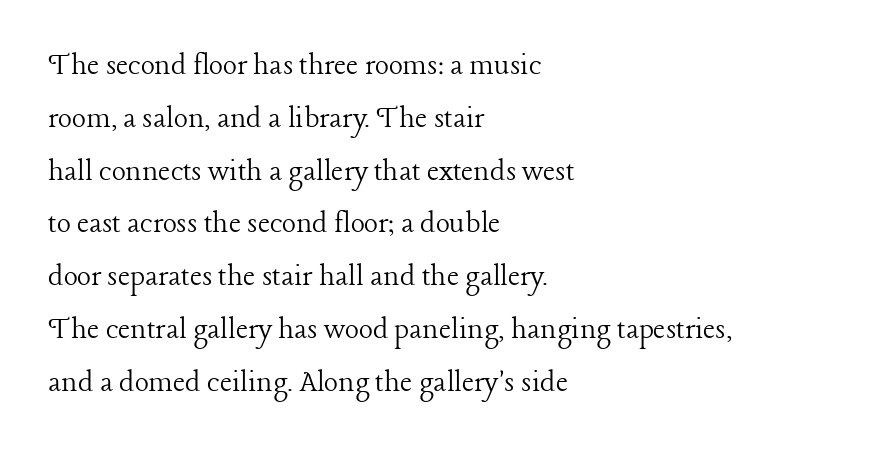
Q: Is the text bold? A: No.
Q: Is the text italic (slanted)? A: No, it is upright.
Q: Is the typeface a serif or a sans-serif typeface? A: Serif.
Q: Is the text underlined? A: No.
Q: How is the paragraph aligned? A: Left-aligned.
Q: Is the spacing between letters normal or unusually wide? A: Normal.
Q: Is the spacing between lines tight, normal or loose? A: Normal.
Q: Width (condensed, normal, or wide)? A: Normal.
Q: Stroke contrast? A: Low.
Q: x-height? A: Medium.
Q: Monospaced? A: No.
